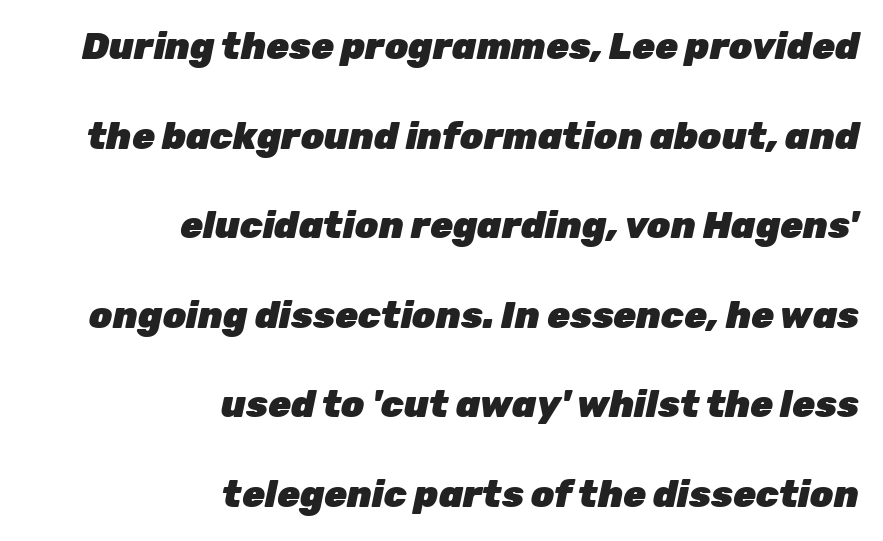
Q: Is the text bold? A: Yes.
Q: Is the text italic (slanted)? A: Yes, it leans right by about 12 degrees.
Q: Is the text underlined? A: No.
Q: How is the paragraph aligned? A: Right-aligned.
Q: Is the spacing between letters normal or unusually wide? A: Normal.
Q: Is the spacing between lines tight, normal or loose? A: Loose.
Q: Width (condensed, normal, or wide)? A: Normal.
Q: Stroke contrast? A: Low.
Q: x-height? A: Medium.
Q: Monospaced? A: No.
